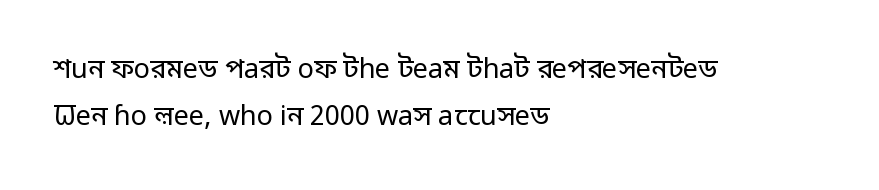
The image shows 27 px text type, upright; set left-aligned, line spacing 1.74x, normal letter spacing, not underlined.
